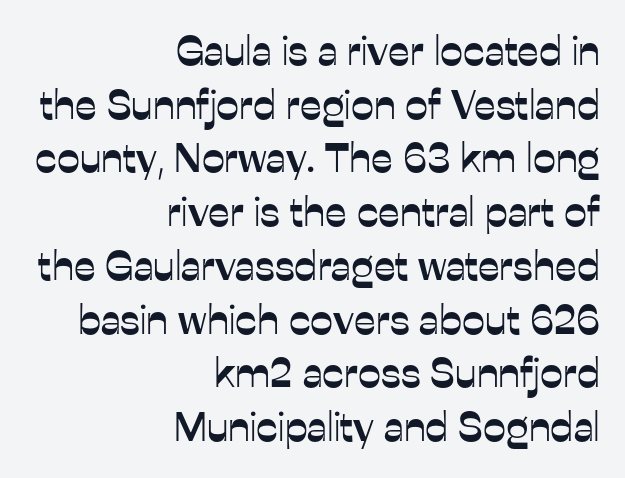
{"serif": "no", "italic": "no", "width": "normal", "stroke_contrast": "low", "x_height": "medium", "monospaced": "no", "underline": "no", "align": "right", "line_spacing": "normal", "line_spacing_ratio": 1.31, "letter_spacing": "normal", "letter_spacing_em": 0.0, "glyph_px": 41}
